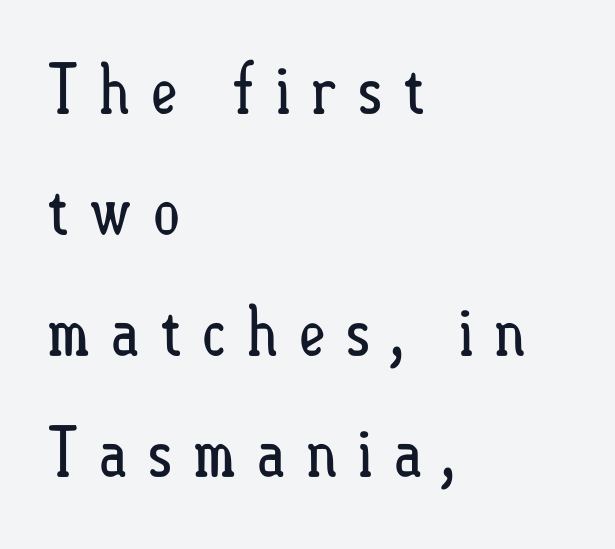
Q: Is the text bold? A: No.
Q: Is the text italic (slanted)? A: No, it is upright.
Q: Is the text underlined? A: No.
Q: How is the paragraph aligned? A: Left-aligned.
Q: Is the spacing between letters normal or unusually wide? A: Unusually wide.
Q: Width (condensed, normal, or wide)? A: Condensed.
Q: Stroke contrast? A: Low.
Q: x-height? A: Small.
Q: Monospaced? A: No.
